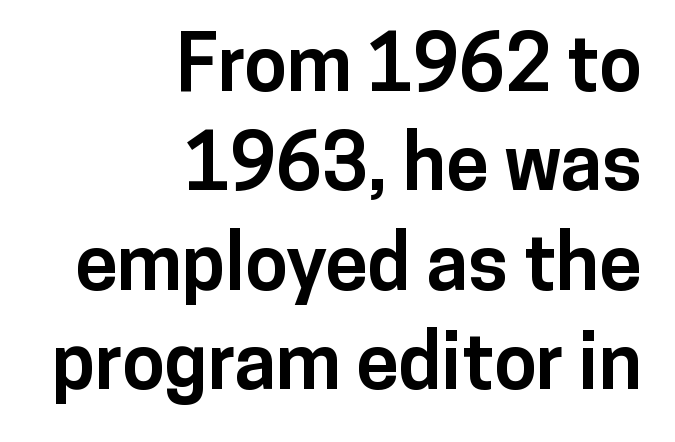
The image shows 77 px bold sans-serif type, upright; set right-aligned, normal line spacing (1.29x), normal letter spacing, not underlined; low stroke contrast and a medium x-height.
